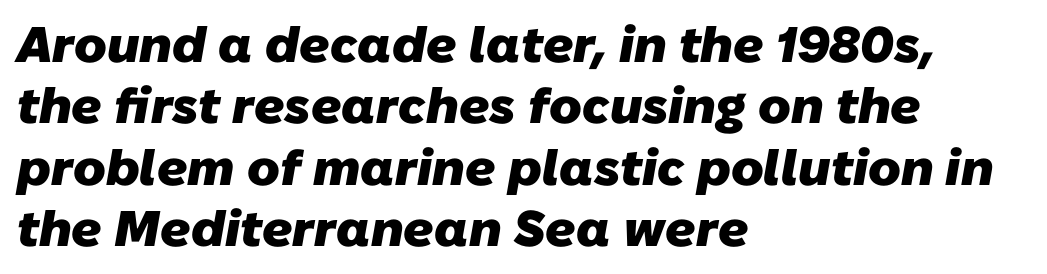
Check the space under the baseline: it is left empty. Nothing unusual about the tracking: characters are spaced as the font intends. Looks like regular typesetting: each glyph gets only the width it needs. Where is the straight margin? On the left.
